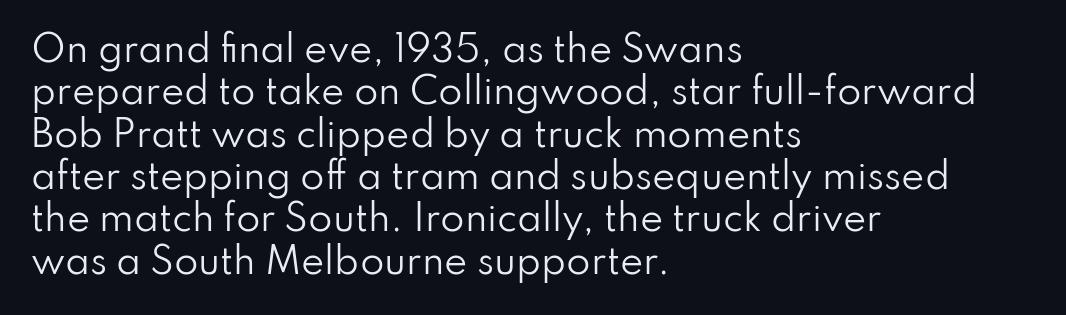
The image shows 35 px regular-weight sans-serif type, upright; set left-aligned, line spacing 1.21x, normal letter spacing, not underlined; low stroke contrast and a small x-height.
